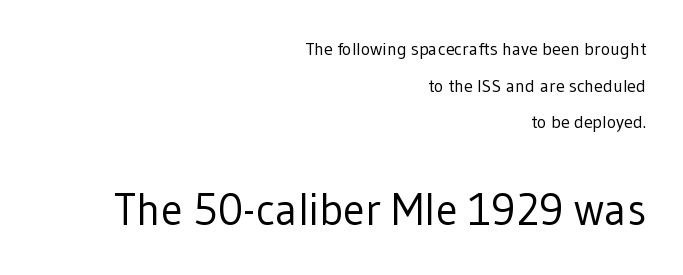
The image shows 44 px regular-weight sans-serif type, upright; set right-aligned, loose line spacing (2.04x), normal letter spacing, not underlined; the second (bottom) block is 2.44x larger; low stroke contrast and a medium x-height.
